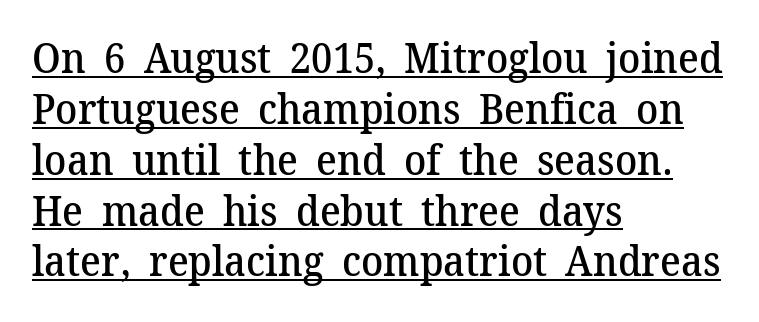
Q: Is the text bold? A: Semi-bold.
Q: Is the text italic (slanted)? A: No, it is upright.
Q: Is the typeface a serif or a sans-serif typeface? A: Serif.
Q: Is the text underlined? A: Yes.
Q: How is the paragraph aligned? A: Left-aligned.
Q: Is the spacing between letters normal or unusually wide? A: Normal.
Q: Width (condensed, normal, or wide)? A: Normal.
Q: Stroke contrast? A: Medium.
Q: x-height? A: Medium.
Q: Monospaced? A: No.
